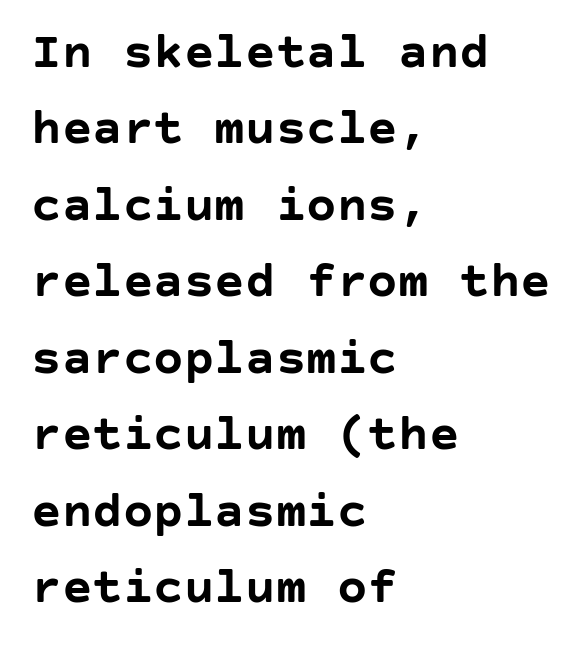
Q: Is the text bold? A: Yes.
Q: Is the text italic (slanted)? A: No, it is upright.
Q: Is the typeface a serif or a sans-serif typeface? A: Sans-serif.
Q: Is the text underlined? A: No.
Q: How is the paragraph aligned? A: Left-aligned.
Q: Is the spacing between letters normal or unusually wide? A: Normal.
Q: Is the spacing between lines tight, normal or loose? A: Normal.
Q: Width (condensed, normal, or wide)? A: Normal.
Q: Stroke contrast? A: Low.
Q: x-height? A: Large.
